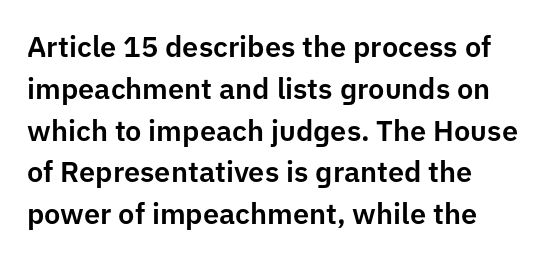
The image shows 29 px sans-serif type, upright; set left-aligned, normal line spacing (1.44x), normal letter spacing, not underlined; low stroke contrast and a medium x-height.
